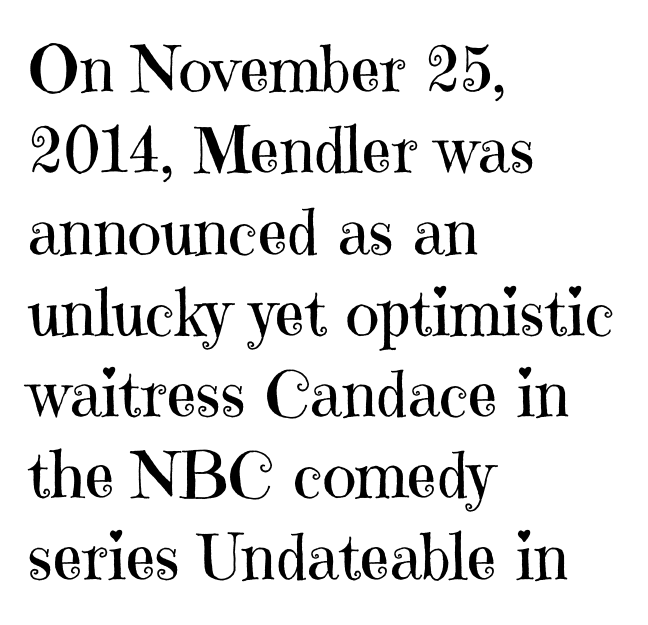
The image shows 64 px regular-weight serif type, upright; set left-aligned, normal line spacing (1.27x), normal letter spacing, not underlined; high stroke contrast and a medium x-height.
